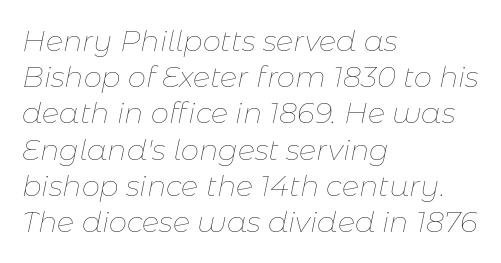
Q: Is the text bold? A: No.
Q: Is the text italic (slanted)? A: Yes, it leans right by about 11 degrees.
Q: Is the text underlined? A: No.
Q: How is the paragraph aligned? A: Left-aligned.
Q: Is the spacing between letters normal or unusually wide? A: Normal.
Q: Is the spacing between lines tight, normal or loose? A: Normal.
Q: Width (condensed, normal, or wide)? A: Normal.
Q: Stroke contrast? A: Low.
Q: x-height? A: Medium.
Q: Monospaced? A: No.
